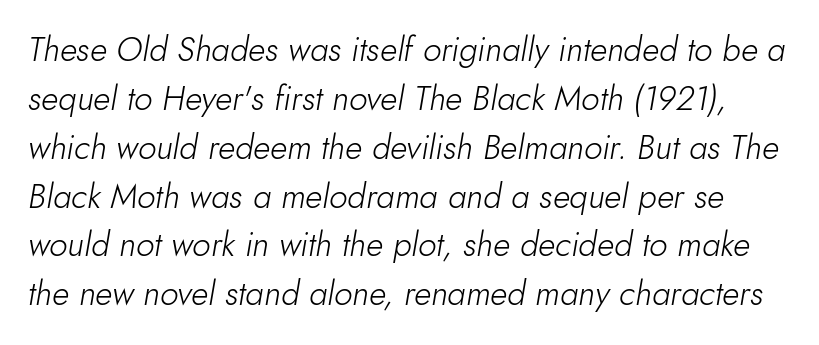
{"italic": "yes", "lean": "right", "slant_degrees": 10, "bold": "no", "weight": "light", "width": "normal", "stroke_contrast": "low", "x_height": "small", "monospaced": "no", "underline": "no", "line_spacing": "normal", "line_spacing_ratio": 1.48, "letter_spacing": "normal", "letter_spacing_em": 0.0, "glyph_px": 33}
